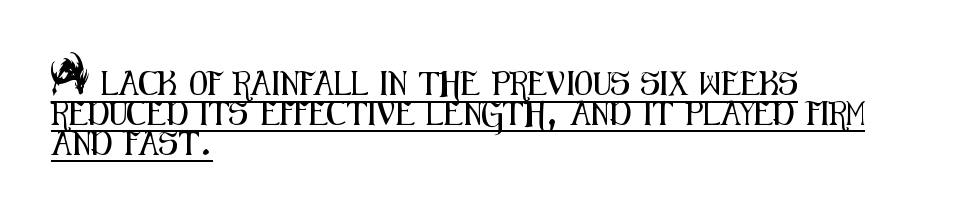
The image shows 24 px text type, upright; set left-aligned, line spacing 1.24x, normal letter spacing, underlined.
